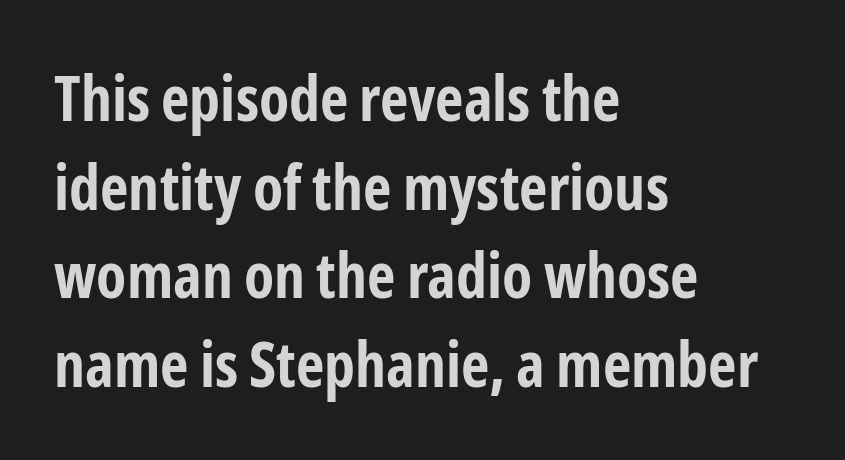
{"serif": "no", "italic": "no", "bold": "yes", "weight": "bold", "width": "condensed", "stroke_contrast": "low", "x_height": "medium", "monospaced": "no", "underline": "no", "align": "left", "line_spacing": "normal", "line_spacing_ratio": 1.43, "letter_spacing": "normal", "letter_spacing_em": 0.0, "glyph_px": 62}
